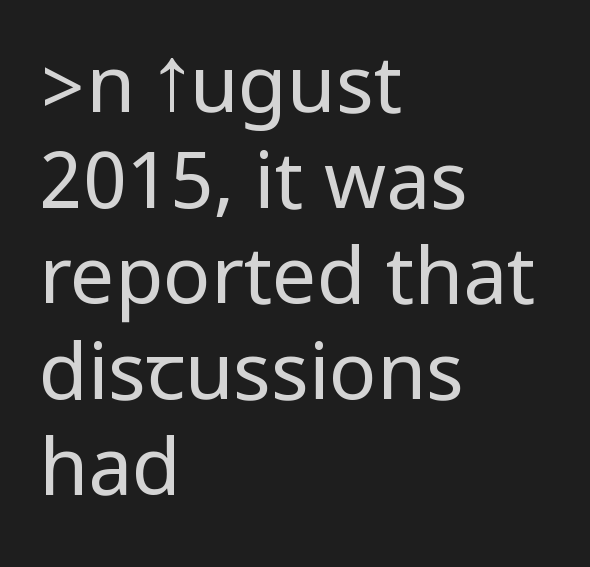
Q: Is the text bold? A: No.
Q: Is the text italic (slanted)? A: No, it is upright.
Q: Is the typeface a serif or a sans-serif typeface? A: Sans-serif.
Q: Is the text underlined? A: No.
Q: How is the paragraph aligned? A: Left-aligned.
Q: Is the spacing between letters normal or unusually wide? A: Normal.
Q: Width (condensed, normal, or wide)? A: Condensed.
Q: Stroke contrast? A: Low.
